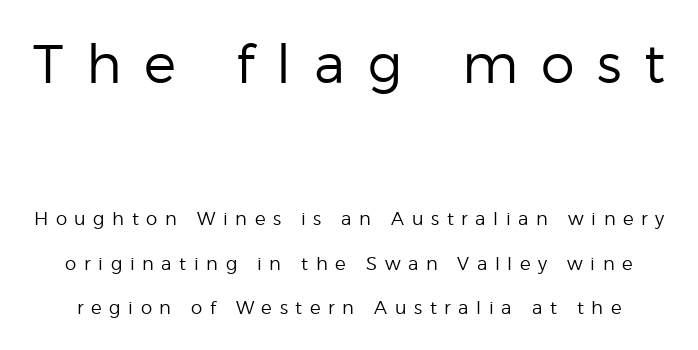
{"serif": "no", "italic": "no", "bold": "no", "weight": "regular", "width": "normal", "stroke_contrast": "low", "x_height": "medium", "monospaced": "no", "underline": "no", "line_spacing": "loose", "line_spacing_ratio": 2.48, "letter_spacing": "wide", "letter_spacing_em": 0.42, "larger_block": "first", "size_ratio": 3.0, "glyph_px": 54}
